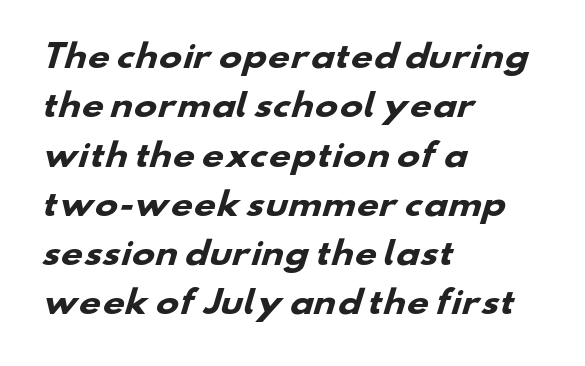
{"serif": "no", "bold": "yes", "weight": "heavy", "width": "wide", "stroke_contrast": "low", "x_height": "small", "monospaced": "no", "underline": "no", "align": "left", "line_spacing": "normal", "line_spacing_ratio": 1.59, "letter_spacing": "normal", "letter_spacing_em": 0.0, "glyph_px": 31}
